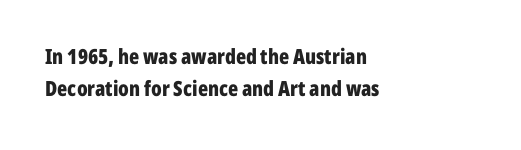
The image shows 21 px bold type, upright; set left-aligned, normal line spacing (1.52x), normal letter spacing, not underlined.
